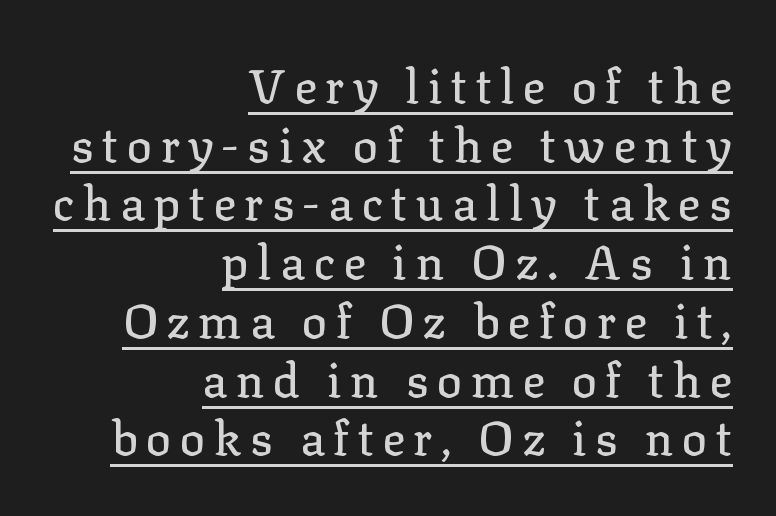
Q: Is the text italic (slanted)? A: No, it is upright.
Q: Is the typeface a serif or a sans-serif typeface? A: Serif.
Q: Is the text underlined? A: Yes.
Q: How is the paragraph aligned? A: Right-aligned.
Q: Is the spacing between lines tight, normal or loose? A: Normal.
Q: Width (condensed, normal, or wide)? A: Normal.
Q: Stroke contrast? A: Low.
Q: x-height? A: Medium.
Q: Monospaced? A: No.
